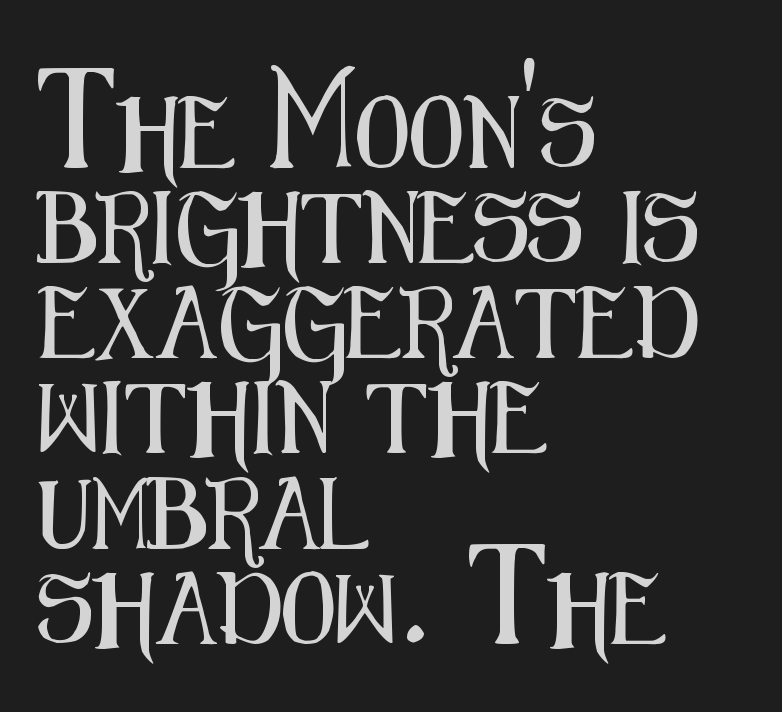
The image shows 71 px condensed type, upright; set left-aligned, normal line spacing (1.34x), normal letter spacing, not underlined; medium stroke contrast and a medium x-height.
